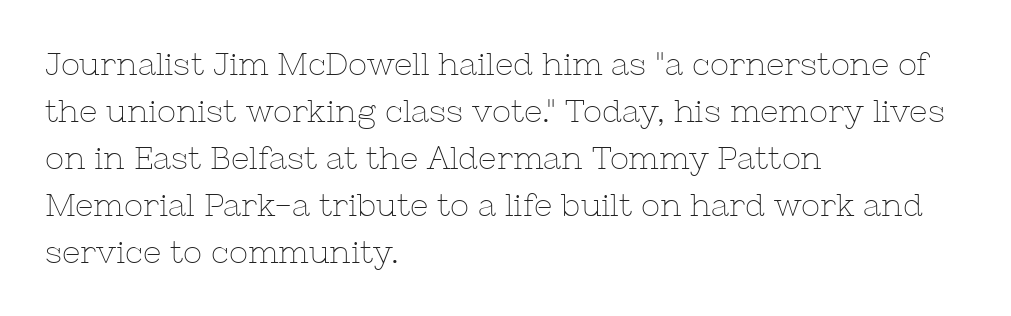
The typesetter chose a ragged-right arrangement here. Vertical strokes here are truly vertical. Just letters on the line, the space beneath them empty. One glance says typical: line gaps are just what's usual. Is this a heavy cut? Hardly; it is regular or lighter. These lines are rendered in a variable-pitch font.
